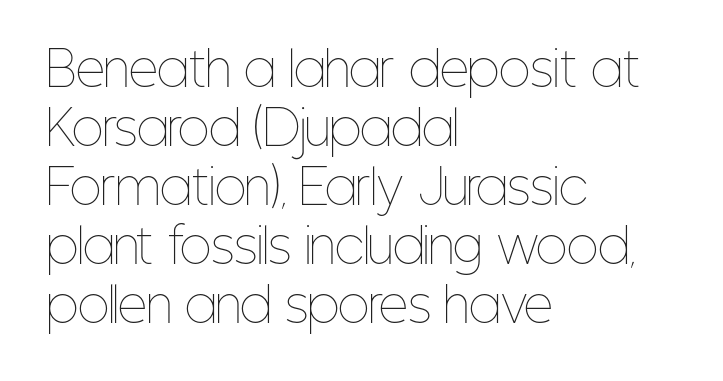
Q: Is the text bold? A: No.
Q: Is the text italic (slanted)? A: No, it is upright.
Q: Is the text underlined? A: No.
Q: How is the paragraph aligned? A: Left-aligned.
Q: Is the spacing between letters normal or unusually wide? A: Normal.
Q: Is the spacing between lines tight, normal or loose? A: Normal.
Q: Width (condensed, normal, or wide)? A: Condensed.
Q: Stroke contrast? A: Low.
Q: x-height? A: Medium.
Q: Monospaced? A: No.
